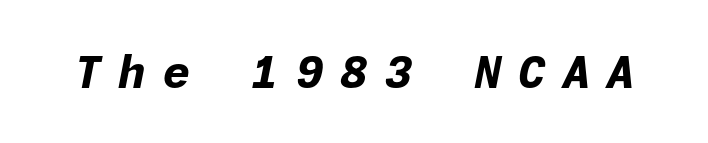
Q: Is the text bold? A: Yes.
Q: Is the text italic (slanted)? A: Yes, it leans right by about 11 degrees.
Q: Is the text underlined? A: No.
Q: Is the spacing between letters normal or unusually wide? A: Unusually wide.
Q: Width (condensed, normal, or wide)? A: Normal.
Q: Stroke contrast? A: Low.
Q: x-height? A: Medium.
